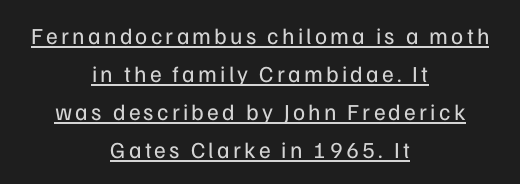
The image shows 23 px text type, upright; set centered, normal line spacing (1.65x), underlined.
